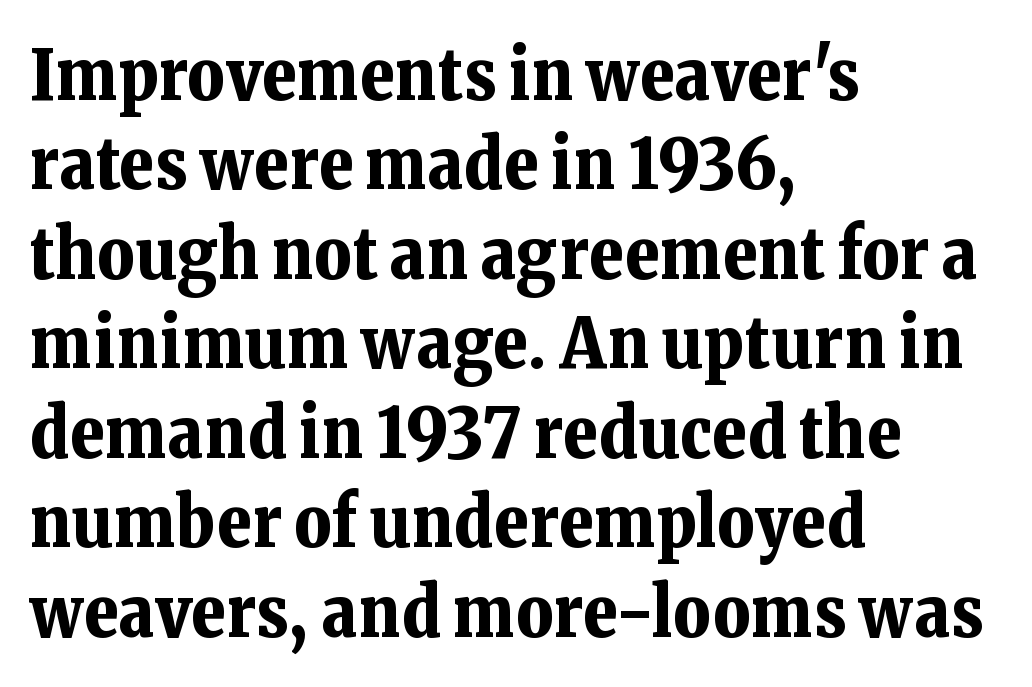
Q: Is the text bold? A: Yes.
Q: Is the text italic (slanted)? A: No, it is upright.
Q: Is the typeface a serif or a sans-serif typeface? A: Serif.
Q: Is the text underlined? A: No.
Q: How is the paragraph aligned? A: Left-aligned.
Q: Is the spacing between letters normal or unusually wide? A: Normal.
Q: Is the spacing between lines tight, normal or loose? A: Normal.
Q: Width (condensed, normal, or wide)? A: Normal.
Q: Stroke contrast? A: Low.
Q: x-height? A: Medium.
Q: Monospaced? A: No.
